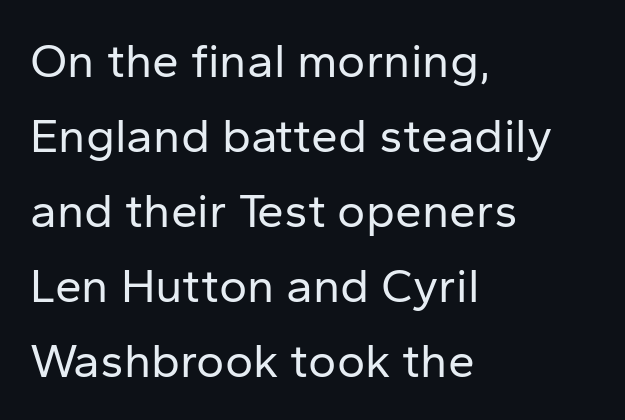
Q: Is the text bold? A: No.
Q: Is the text italic (slanted)? A: No, it is upright.
Q: Is the typeface a serif or a sans-serif typeface? A: Sans-serif.
Q: Is the text underlined? A: No.
Q: How is the paragraph aligned? A: Left-aligned.
Q: Is the spacing between letters normal or unusually wide? A: Normal.
Q: Is the spacing between lines tight, normal or loose? A: Normal.
Q: Width (condensed, normal, or wide)? A: Normal.
Q: Stroke contrast? A: Low.
Q: x-height? A: Medium.
Q: Monospaced? A: No.
